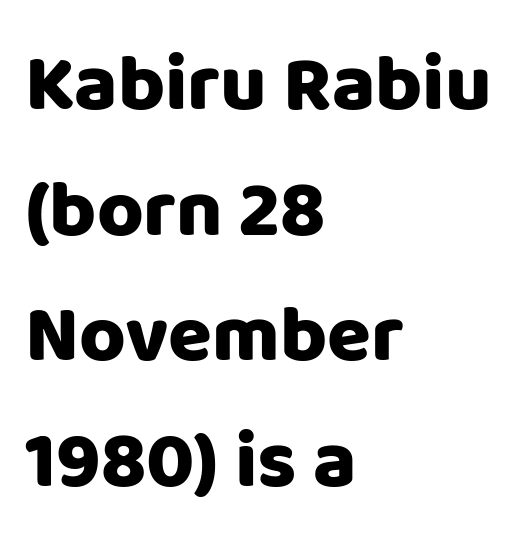
{"serif": "no", "italic": "no", "bold": "yes", "weight": "heavy", "width": "normal", "stroke_contrast": "low", "x_height": "large", "monospaced": "no", "underline": "no", "align": "left", "line_spacing": "normal", "line_spacing_ratio": 1.57, "letter_spacing": "normal", "letter_spacing_em": 0.0, "glyph_px": 80}
